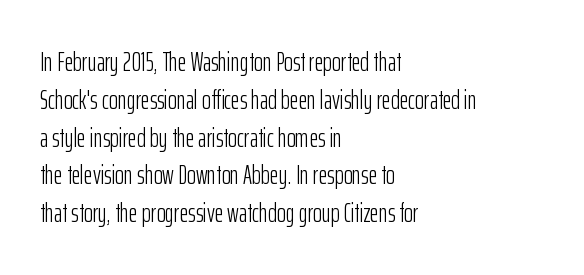
Q: Is the text bold? A: No.
Q: Is the text italic (slanted)? A: No, it is upright.
Q: Is the text underlined? A: No.
Q: How is the paragraph aligned? A: Left-aligned.
Q: Is the spacing between letters normal or unusually wide? A: Normal.
Q: Is the spacing between lines tight, normal or loose? A: Normal.
